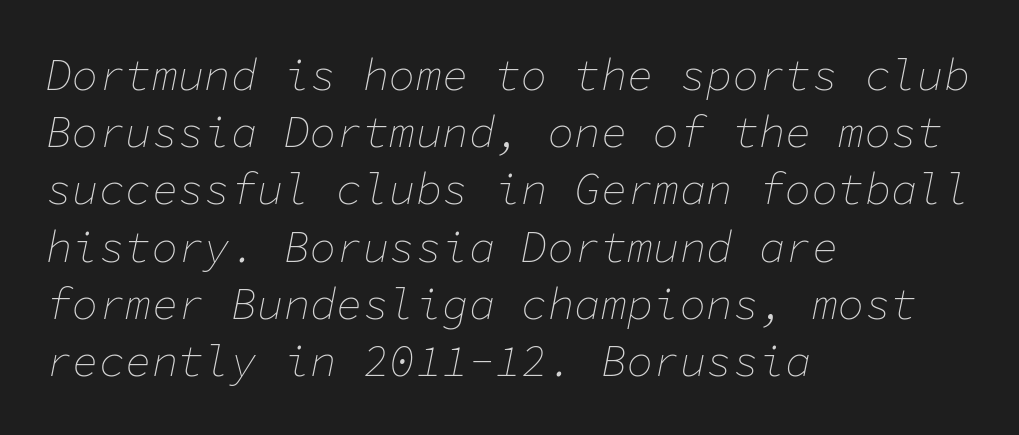
Q: Is the text bold? A: No.
Q: Is the text italic (slanted)? A: Yes, it leans right by about 11 degrees.
Q: Is the text underlined? A: No.
Q: How is the paragraph aligned? A: Left-aligned.
Q: Is the spacing between letters normal or unusually wide? A: Normal.
Q: Is the spacing between lines tight, normal or loose? A: Normal.
Q: Width (condensed, normal, or wide)? A: Normal.
Q: Stroke contrast? A: Low.
Q: x-height? A: Medium.
Q: Monospaced? A: Yes.
